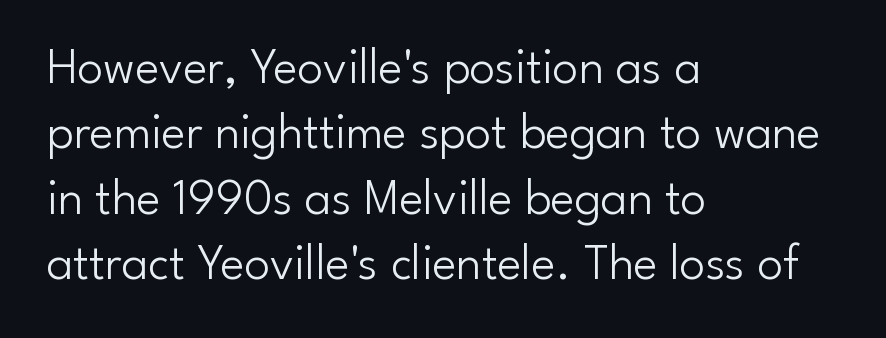
The image shows 51 px light sans-serif type, upright; set left-aligned, normal line spacing (1.28x), normal letter spacing, not underlined; low stroke contrast and a small x-height.
